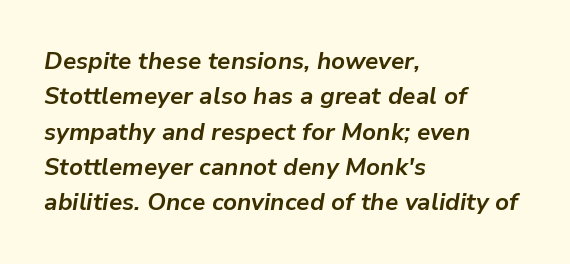
The image shows 24 px bold type, italic (leaning right); set left-aligned, normal line spacing (1.47x), normal letter spacing, not underlined.
